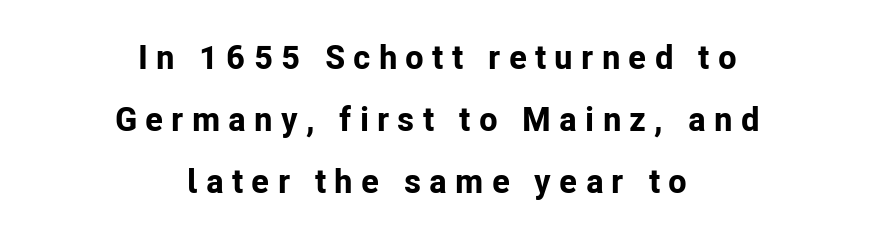
{"serif": "no", "italic": "no", "bold": "yes", "weight": "bold", "width": "normal", "stroke_contrast": "low", "x_height": "medium", "monospaced": "no", "underline": "no", "align": "center", "line_spacing_ratio": 1.82, "letter_spacing": "wide", "letter_spacing_em": 0.24, "glyph_px": 34}
